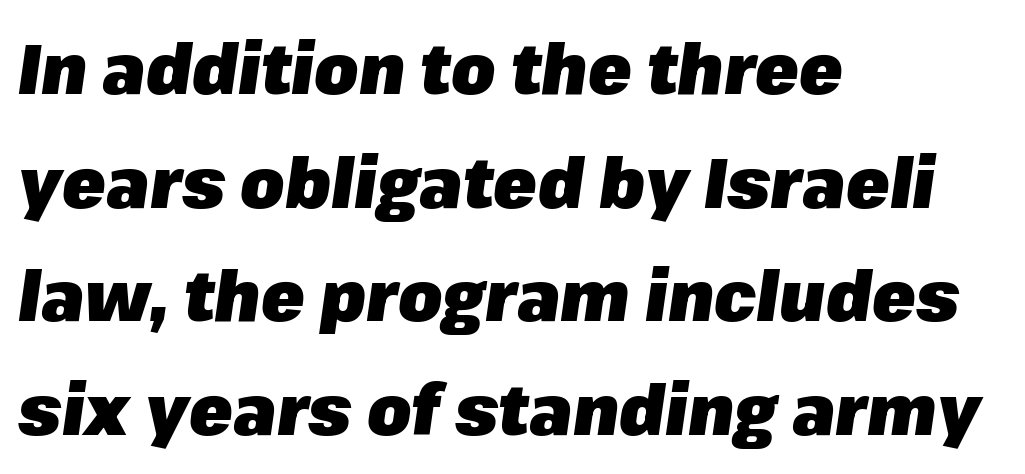
Q: Is the text bold? A: Yes.
Q: Is the text italic (slanted)? A: Yes, it leans right by about 8 degrees.
Q: Is the text underlined? A: No.
Q: How is the paragraph aligned? A: Left-aligned.
Q: Is the spacing between letters normal or unusually wide? A: Normal.
Q: Is the spacing between lines tight, normal or loose? A: Normal.
Q: Width (condensed, normal, or wide)? A: Normal.
Q: Stroke contrast? A: Low.
Q: x-height? A: Medium.
Q: Monospaced? A: No.
